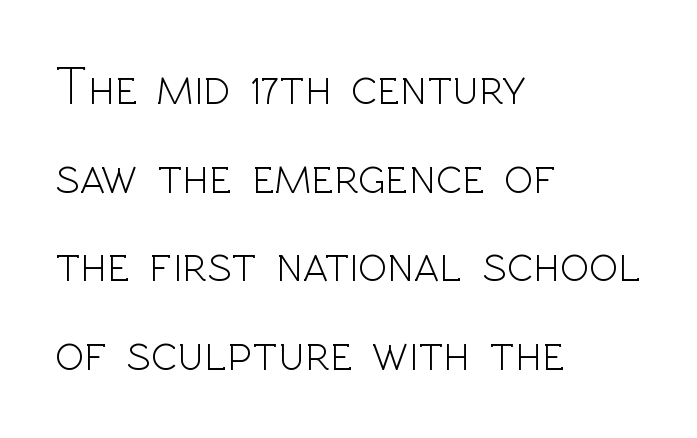
Evenly set lines give the paragraph a standard silhouette. The strokes are not fattened; the text isn't bold. Compared with a centered layout, this one pins lines to the left instead. Character widths vary here, with narrow letters taking less room than wide ones. Beneath every word, the page is bare. Type style note: lacks serifs.
